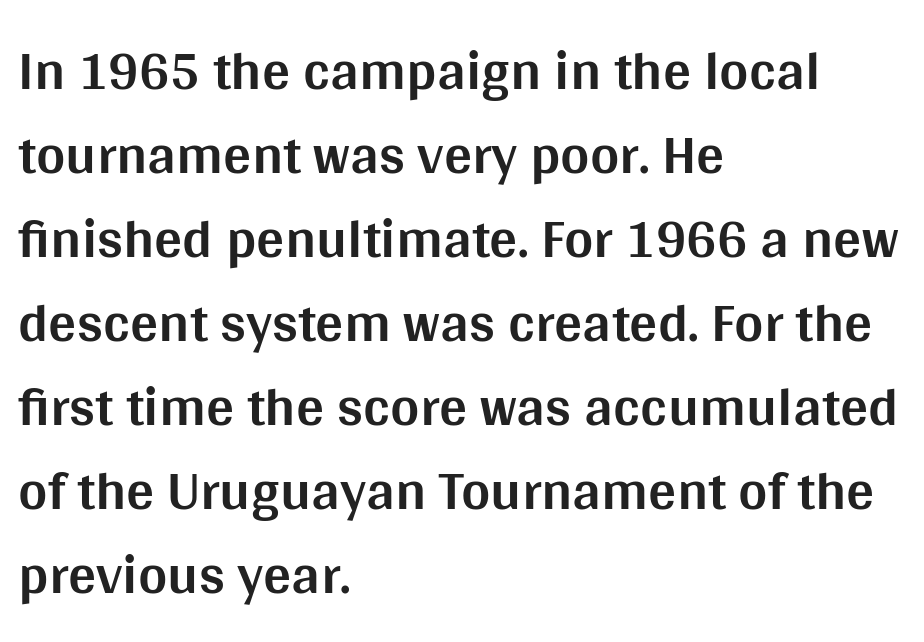
Q: Is the text bold? A: Yes.
Q: Is the text italic (slanted)? A: No, it is upright.
Q: Is the typeface a serif or a sans-serif typeface? A: Sans-serif.
Q: Is the text underlined? A: No.
Q: How is the paragraph aligned? A: Left-aligned.
Q: Is the spacing between letters normal or unusually wide? A: Normal.
Q: Is the spacing between lines tight, normal or loose? A: Normal.
Q: Width (condensed, normal, or wide)? A: Normal.
Q: Stroke contrast? A: Medium.
Q: x-height? A: Large.
Q: Monospaced? A: No.
